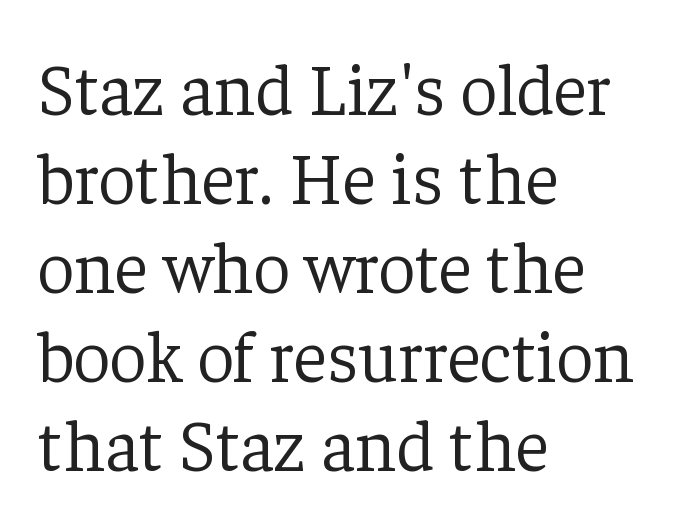
{"serif": "yes", "italic": "no", "bold": "no", "weight": "light", "width": "normal", "stroke_contrast": "low", "x_height": "medium", "monospaced": "no", "underline": "no", "align": "left", "line_spacing_ratio": 1.22, "letter_spacing": "normal", "letter_spacing_em": 0.0, "glyph_px": 73}
